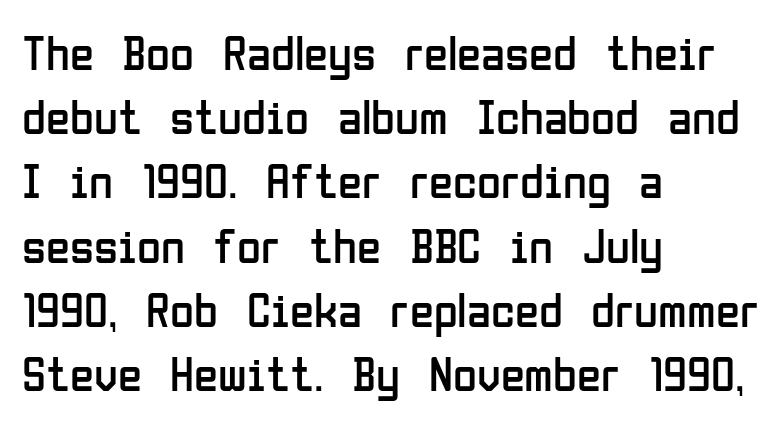
The letters advance in unequal steps, a hallmark of proportional type. This rendering leaves character spacing at its baseline value. The vertical gap from one line to the next is medium. One-word summary of the alignment: left. The type sits square on the baseline with zero lean.
